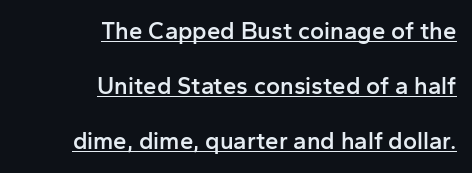
The image shows 24 px text type, upright; set right-aligned, loose line spacing (2.3x), normal letter spacing, underlined.
